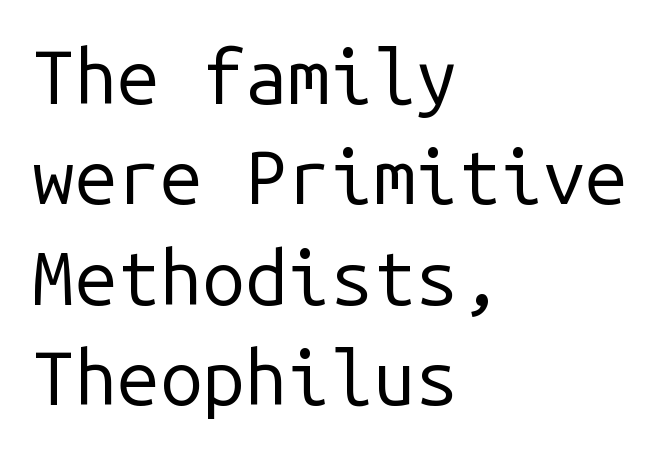
{"serif": "no", "italic": "no", "bold": "no", "weight": "regular", "width": "normal", "stroke_contrast": "low", "x_height": "medium", "monospaced": "yes", "underline": "no", "align": "left", "line_spacing": "normal", "line_spacing_ratio": 1.32, "letter_spacing": "normal", "letter_spacing_em": 0.0, "glyph_px": 76}
